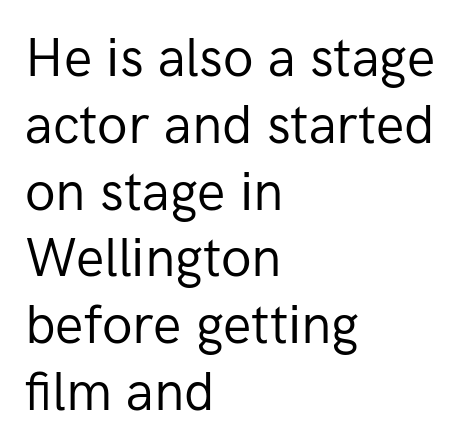
Casual observation: everything's shoved over to the left. Do the letters lean? They stand straight. The face used here is proportionally spaced, like ordinary book or web type. The type is set solid horizontally, with unmodified tracking.
